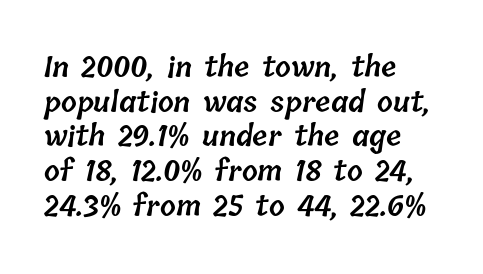
Q: Is the text bold? A: Semi-bold.
Q: Is the text underlined? A: No.
Q: How is the paragraph aligned? A: Left-aligned.
Q: Is the spacing between letters normal or unusually wide? A: Normal.
Q: Width (condensed, normal, or wide)? A: Normal.
Q: Stroke contrast? A: Low.
Q: x-height? A: Medium.
Q: Monospaced? A: No.
